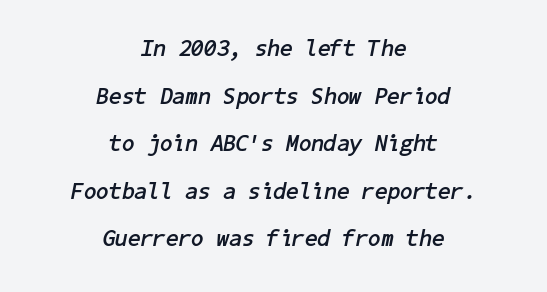
Compared with an ordinary text face, these strokes are far heavier — a full bold. The string is rendered with underlining switched off. These lines were composed using italics. Letter spacing: default. The whitespace from short lines is split evenly between both sides.
